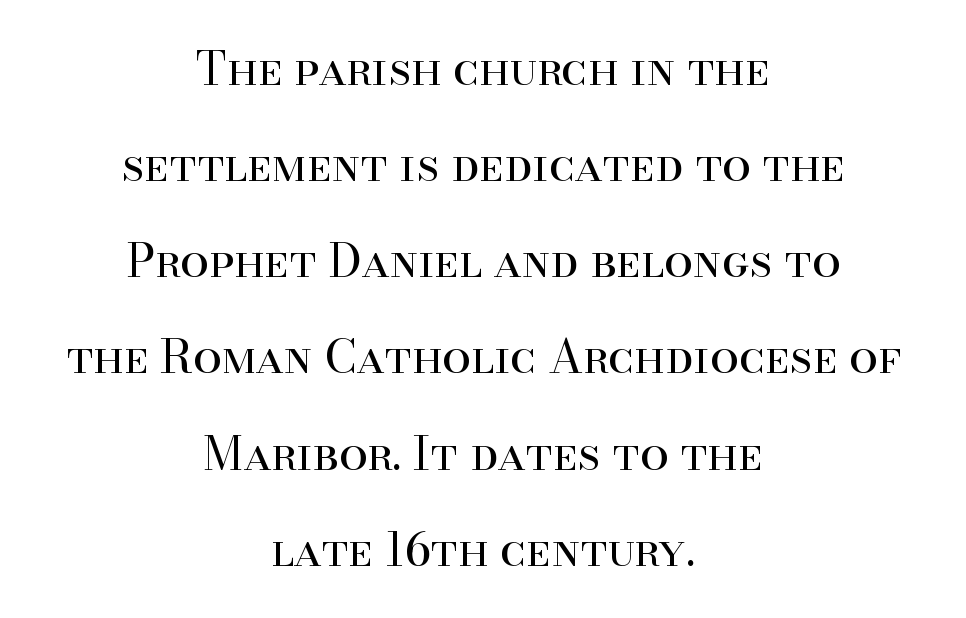
{"serif": "yes", "italic": "no", "bold": "no", "weight": "regular", "width": "normal", "stroke_contrast": "high", "x_height": "small", "monospaced": "no", "underline": "no", "align": "center", "line_spacing": "loose", "line_spacing_ratio": 2.09, "letter_spacing": "normal", "letter_spacing_em": 0.0, "glyph_px": 46}
